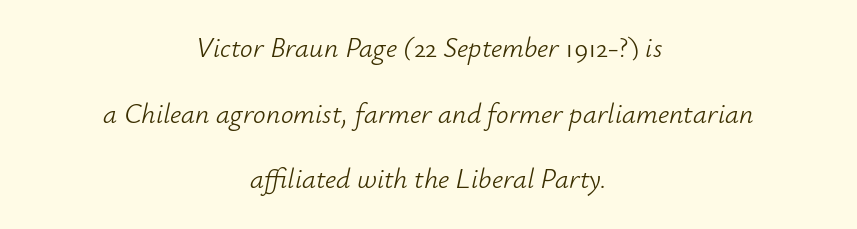
The letters look calm and open, with moderate or lighter stems. Proportional: the letters do not fall into vertical columns. Regarding leading, the lines here are spaced well apart. Tracking here is standard; glyphs follow each other at the usual distance. The axis of the letterforms is tilted away from vertical.
